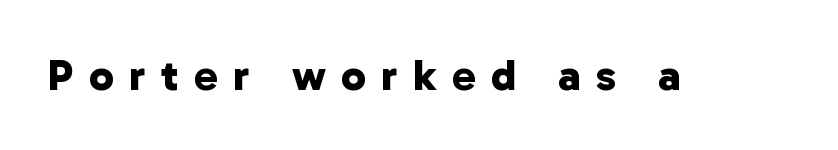
{"serif": "no", "bold": "yes", "weight": "bold", "width": "normal", "stroke_contrast": "low", "x_height": "medium", "monospaced": "no", "underline": "no", "letter_spacing": "wide", "letter_spacing_em": 0.35, "glyph_px": 44}
